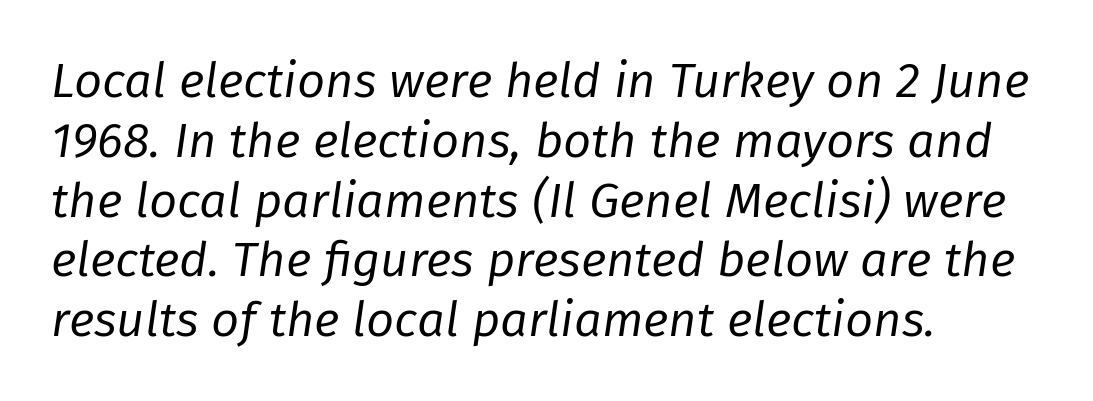
Q: Is the text bold? A: No.
Q: Is the text italic (slanted)? A: Yes, it leans right by about 8 degrees.
Q: Is the text underlined? A: No.
Q: How is the paragraph aligned? A: Left-aligned.
Q: Is the spacing between letters normal or unusually wide? A: Normal.
Q: Width (condensed, normal, or wide)? A: Normal.
Q: Stroke contrast? A: Low.
Q: x-height? A: Medium.
Q: Monospaced? A: No.
